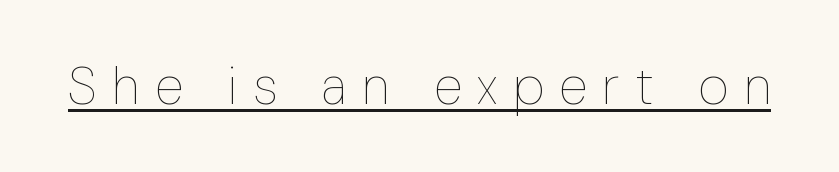
{"italic": "no", "bold": "no", "weight": "thin", "width": "condensed", "stroke_contrast": "low", "x_height": "medium", "monospaced": "no", "underline": "yes", "letter_spacing": "wide", "letter_spacing_em": 0.29, "glyph_px": 53}
